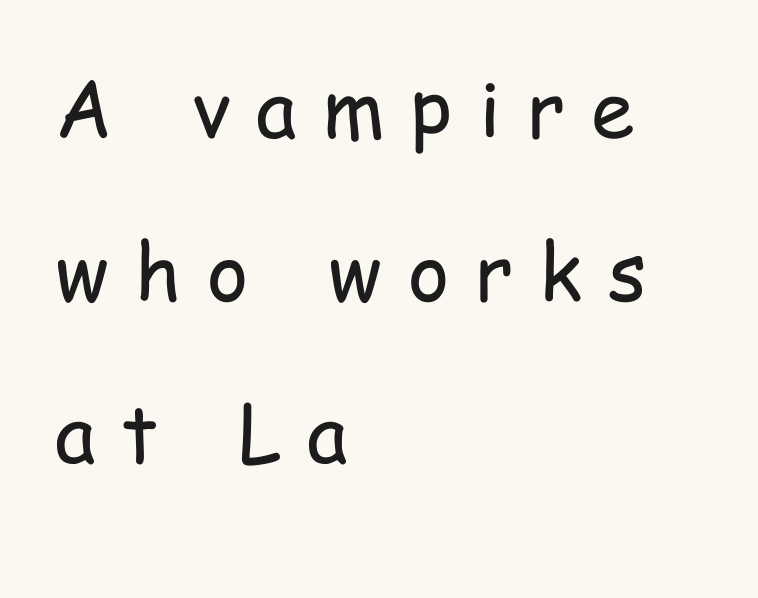
A bare baseline throughout the passage. Rows of type keep a wide berth in the vertical direction. This sample uses expanded letter spacing, leaving extra air between glyphs. These lines are set flush left with a ragged right edge. Characters remain perfectly vertical along every line.
